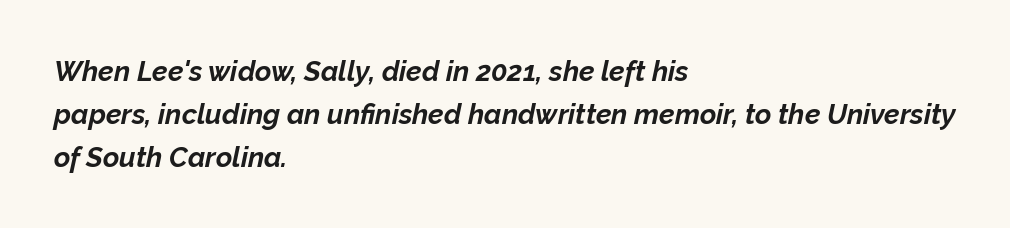
Q: Is the text bold? A: Yes.
Q: Is the text italic (slanted)? A: Yes, it leans right by about 12 degrees.
Q: Is the text underlined? A: No.
Q: How is the paragraph aligned? A: Left-aligned.
Q: Is the spacing between letters normal or unusually wide? A: Normal.
Q: Is the spacing between lines tight, normal or loose? A: Normal.
Q: Width (condensed, normal, or wide)? A: Normal.
Q: Stroke contrast? A: Low.
Q: x-height? A: Medium.
Q: Monospaced? A: No.
